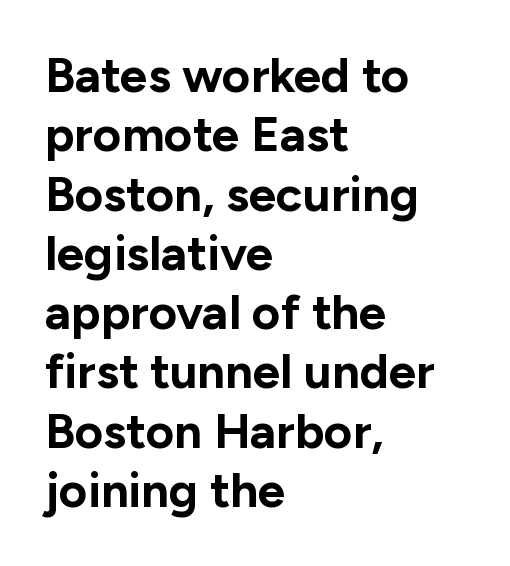
The image shows 49 px bold sans-serif type, upright; set left-aligned, line spacing 1.21x, normal letter spacing, not underlined; low stroke contrast and a medium x-height.
